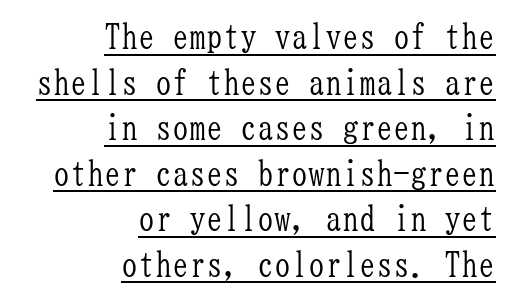
Q: Is the text bold? A: No.
Q: Is the text italic (slanted)? A: No, it is upright.
Q: Is the typeface a serif or a sans-serif typeface? A: Serif.
Q: Is the text underlined? A: Yes.
Q: How is the paragraph aligned? A: Right-aligned.
Q: Is the spacing between letters normal or unusually wide? A: Normal.
Q: Is the spacing between lines tight, normal or loose? A: Normal.
Q: Width (condensed, normal, or wide)? A: Condensed.
Q: Stroke contrast? A: Low.
Q: x-height? A: Medium.
Q: Monospaced? A: Yes.
